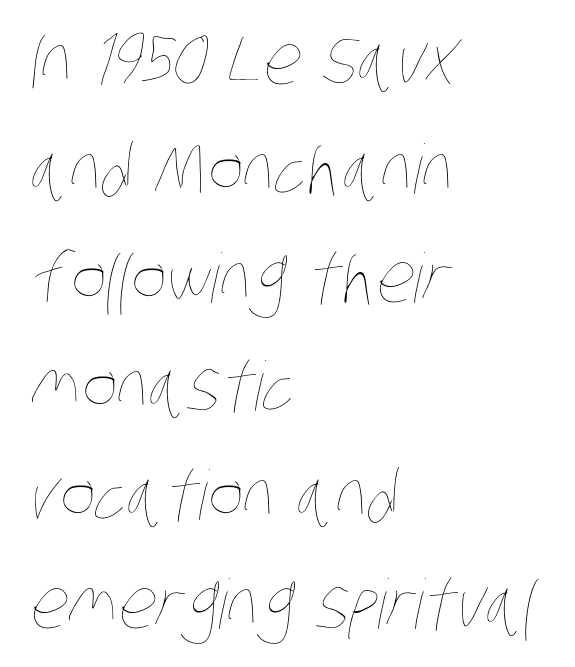
{"bold": "no", "weight": "thin", "width": "condensed", "stroke_contrast": "low", "x_height": "large", "monospaced": "no", "underline": "no", "align": "left", "line_spacing": "normal", "line_spacing_ratio": 1.6, "letter_spacing": "normal", "letter_spacing_em": 0.0, "glyph_px": 68}
